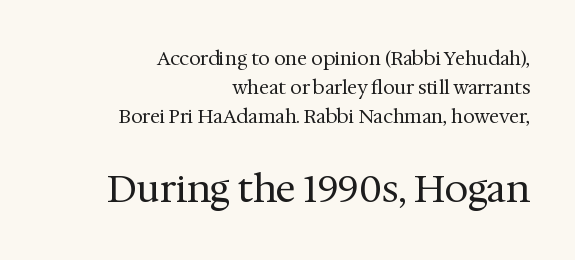
{"serif": "yes", "italic": "no", "bold": "no", "weight": "regular", "width": "normal", "stroke_contrast": "medium", "x_height": "medium", "monospaced": "no", "underline": "no", "align": "right", "line_spacing": "normal", "line_spacing_ratio": 1.53, "letter_spacing": "normal", "letter_spacing_em": 0.0, "larger_block": "second", "size_ratio": 2.0, "glyph_px": 38}
